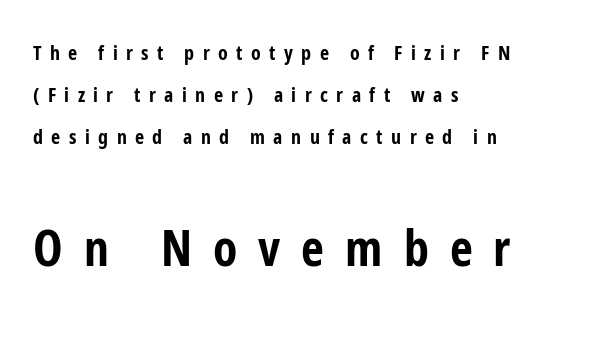
The image shows 50 px bold, condensed sans-serif type, upright; set left-aligned, loose line spacing (2.1x), unusually wide letter spacing (+0.42 em), not underlined; the second (bottom) block is 2.5x larger; low stroke contrast and a medium x-height.
